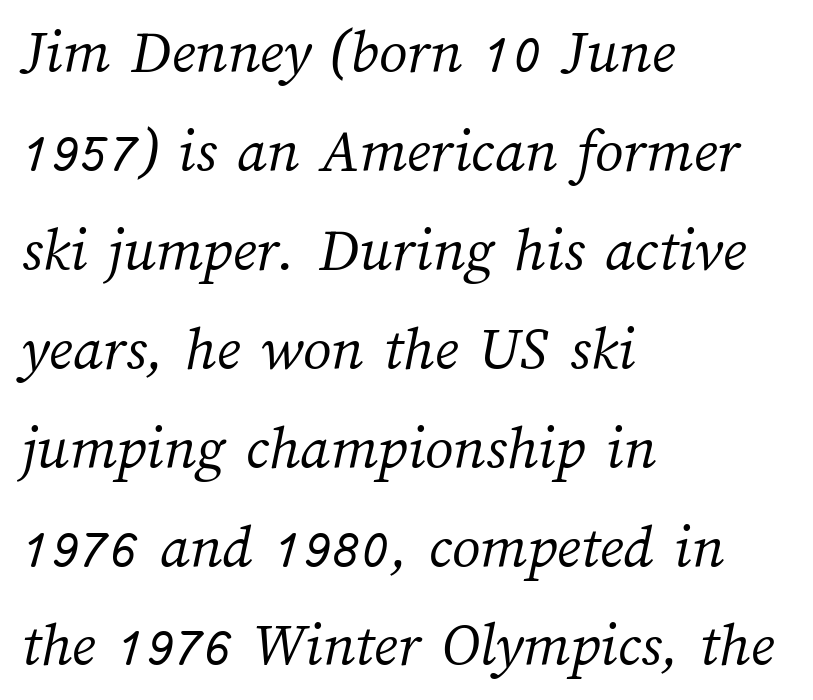
Students, note that the glyphs here touch the page at normal intervals. The rows are spaced the way most documents space them. The baseline area is clear. If you drew a ruler down the left edge, every line would touch it. These lines are rendered in a variable-pitch font.
